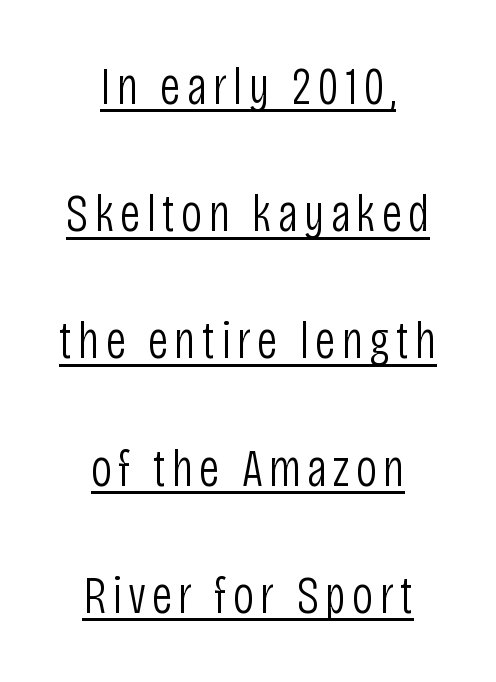
Is the type heavy? It reads as light-to-regular instead. Emphasis is given by a line drawn under the lettering. Does the lettering tilt? It doesn't — this is upright. Serif or sans? Sans — the stroke terminals are bare.
